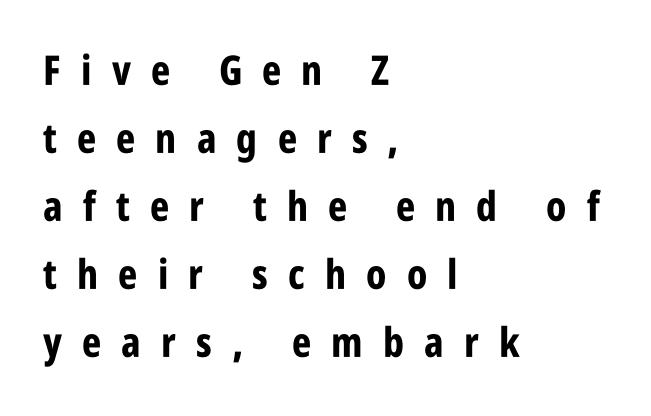
Q: Is the text bold? A: Yes.
Q: Is the text italic (slanted)? A: No, it is upright.
Q: Is the typeface a serif or a sans-serif typeface? A: Sans-serif.
Q: Is the text underlined? A: No.
Q: How is the paragraph aligned? A: Left-aligned.
Q: Is the spacing between letters normal or unusually wide? A: Unusually wide.
Q: Is the spacing between lines tight, normal or loose? A: Normal.
Q: Width (condensed, normal, or wide)? A: Condensed.
Q: Stroke contrast? A: Low.
Q: x-height? A: Large.
Q: Monospaced? A: No.
